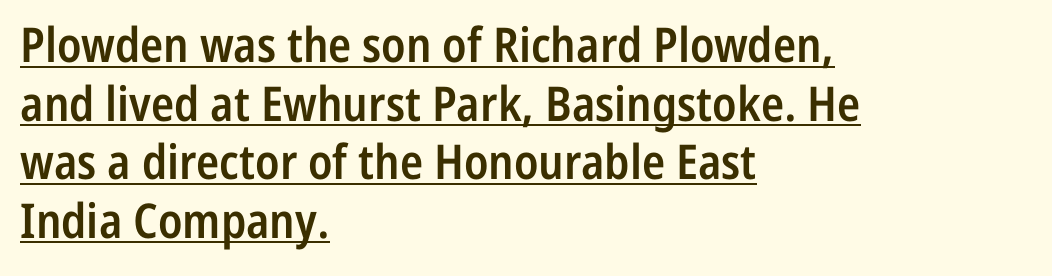
{"serif": "no", "italic": "no", "bold": "semi", "weight": "semibold", "width": "condensed", "stroke_contrast": "low", "x_height": "medium", "monospaced": "no", "underline": "yes", "align": "left", "line_spacing_ratio": 1.22, "letter_spacing": "normal", "letter_spacing_em": 0.0, "glyph_px": 48}
